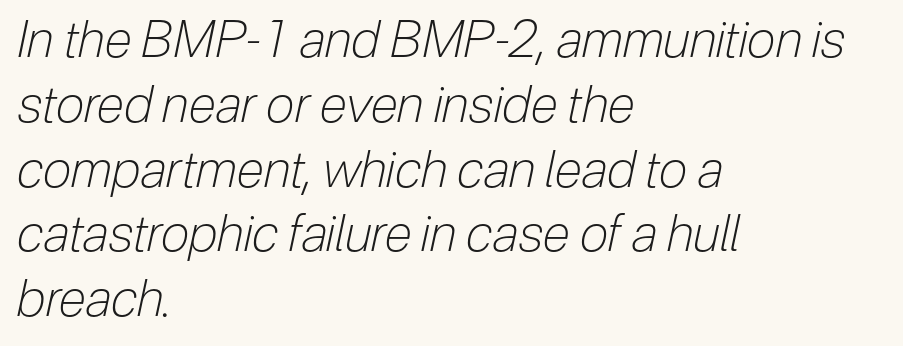
{"italic": "yes", "lean": "right", "slant_degrees": 12, "bold": "no", "weight": "light", "width": "condensed", "stroke_contrast": "low", "x_height": "medium", "monospaced": "no", "underline": "no", "align": "left", "line_spacing": "normal", "line_spacing_ratio": 1.27, "letter_spacing": "normal", "letter_spacing_em": 0.0, "glyph_px": 51}
